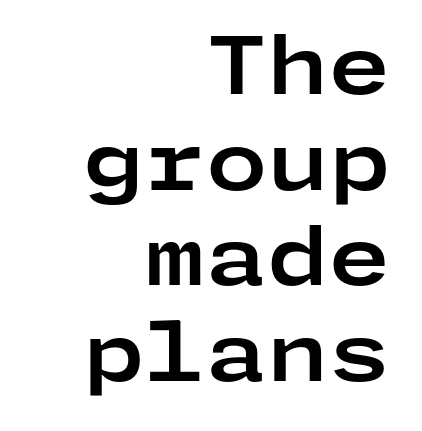
Q: Is the text bold? A: Yes.
Q: Is the text italic (slanted)? A: No, it is upright.
Q: Is the typeface a serif or a sans-serif typeface? A: Sans-serif.
Q: Is the text underlined? A: No.
Q: How is the paragraph aligned? A: Right-aligned.
Q: Is the spacing between letters normal or unusually wide? A: Normal.
Q: Width (condensed, normal, or wide)? A: Wide.
Q: Stroke contrast? A: Low.
Q: x-height? A: Medium.
